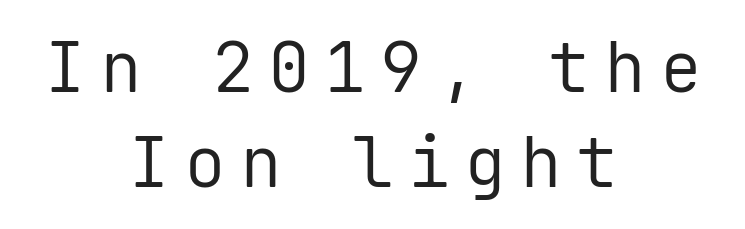
The designer went with a sans here, leaving each stem footless. Summary of weight: not heavy and not bold. The rows are spaced the way most documents space them. Italic? Not at all — the glyphs are vertical. Just letters on the line, the space beneath them empty. Neither beginnings nor endings align; midpoints do.
